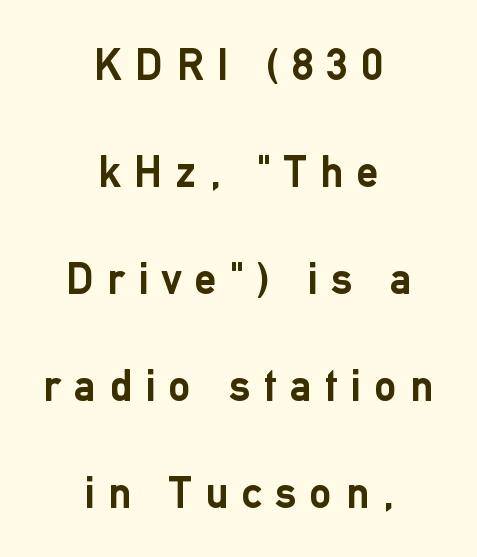
The image shows 44 px semibold sans-serif type, upright; set centered, loose line spacing (2.43x), unusually wide letter spacing (+0.31 em), not underlined; low stroke contrast and a medium x-height.
